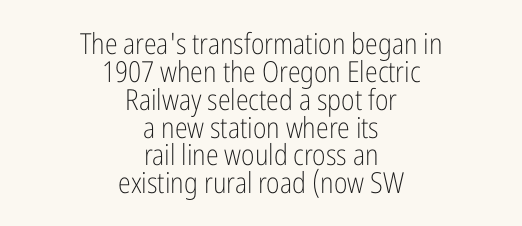
Q: Is the text bold? A: No.
Q: Is the text italic (slanted)? A: No, it is upright.
Q: Is the typeface a serif or a sans-serif typeface? A: Sans-serif.
Q: Is the text underlined? A: No.
Q: How is the paragraph aligned? A: Centered.
Q: Is the spacing between letters normal or unusually wide? A: Normal.
Q: Is the spacing between lines tight, normal or loose? A: Tight.
Q: Width (condensed, normal, or wide)? A: Condensed.
Q: Stroke contrast? A: Low.
Q: x-height? A: Medium.
Q: Monospaced? A: No.
